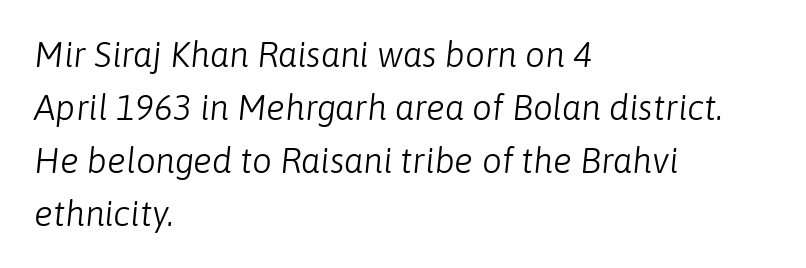
Nothing heavy about these letters — not bold at all. Character widths vary here, with narrow letters taking less room than wide ones. The string is rendered with underlining switched off. Slanted lettering throughout. The gaps between neighbouring characters are ordinary and unremarkable.
